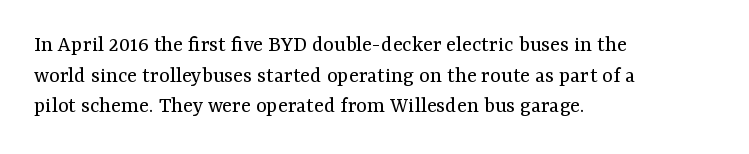
{"italic": "no", "bold": "no", "underline": "no", "align": "left", "line_spacing": "normal", "line_spacing_ratio": 1.33, "letter_spacing": "normal", "letter_spacing_em": 0.0, "glyph_px": 23}
